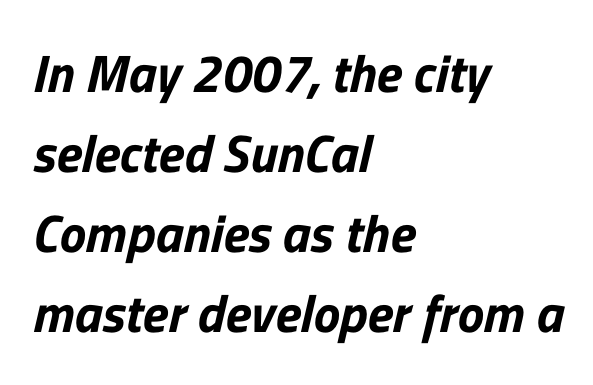
The image shows 53 px sans-serif type; set left-aligned, normal line spacing (1.51x), normal letter spacing, not underlined; low stroke contrast and a medium x-height.
